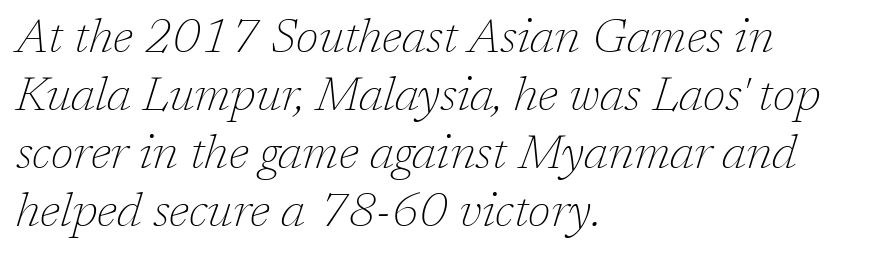
The gaps between neighbouring characters are ordinary and unremarkable. The designer went with a serif here, giving each stem small feet. Letters rest on an invisible, unmarked baseline. Does the copy run flush right? No — it runs flush left. Summary of weight: not heavy and not bold. The passage shown is typed in a proportional face where columns would drift.
